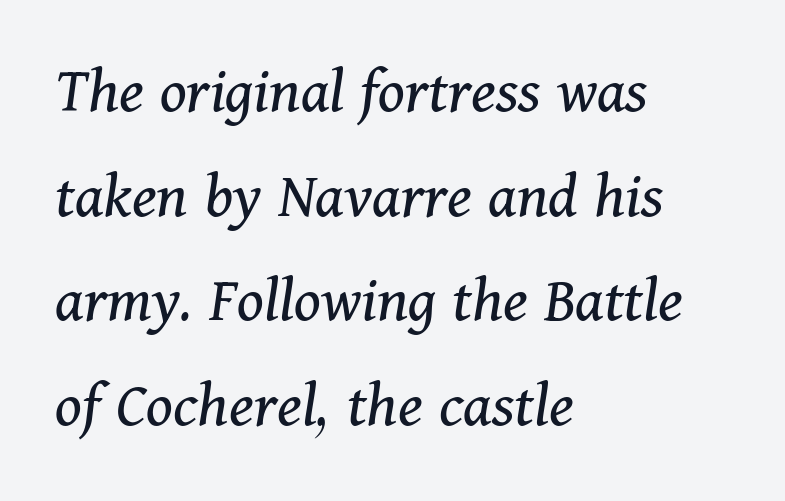
{"serif": "yes", "italic": "yes", "lean": "right", "slant_degrees": 11, "bold": "no", "weight": "regular", "width": "normal", "stroke_contrast": "medium", "x_height": "medium", "monospaced": "no", "underline": "no", "align": "left", "line_spacing": "normal", "line_spacing_ratio": 1.56, "letter_spacing": "normal", "letter_spacing_em": 0.0, "glyph_px": 67}
